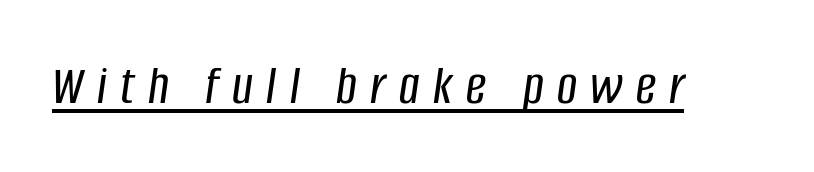
Emphasis is given by a line drawn under the lettering. Proportional: the letters do not fall into vertical columns. Compared with typical body copy, the letter spacing here is much looser. The glyphs look as if they've been sheared to an angle.
